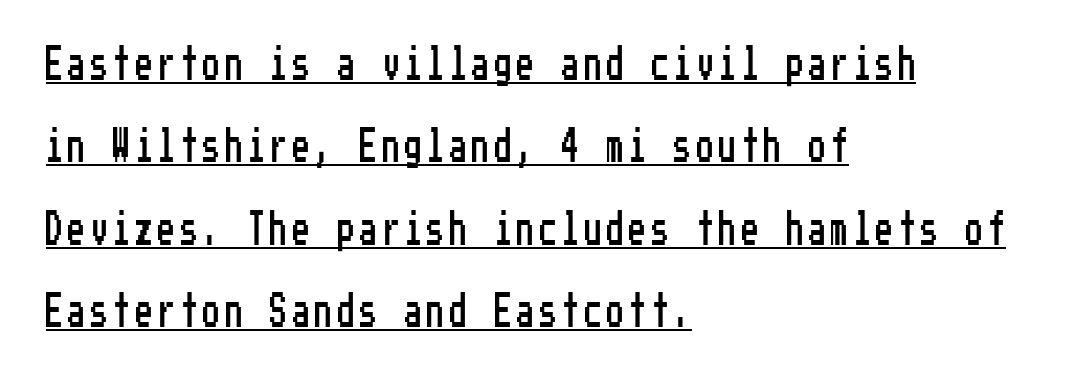
Q: Is the text italic (slanted)? A: No, it is upright.
Q: Is the typeface a serif or a sans-serif typeface? A: Sans-serif.
Q: Is the text underlined? A: Yes.
Q: How is the paragraph aligned? A: Left-aligned.
Q: Is the spacing between lines tight, normal or loose? A: Loose.
Q: Width (condensed, normal, or wide)? A: Condensed.
Q: Stroke contrast? A: Low.
Q: x-height? A: Medium.
